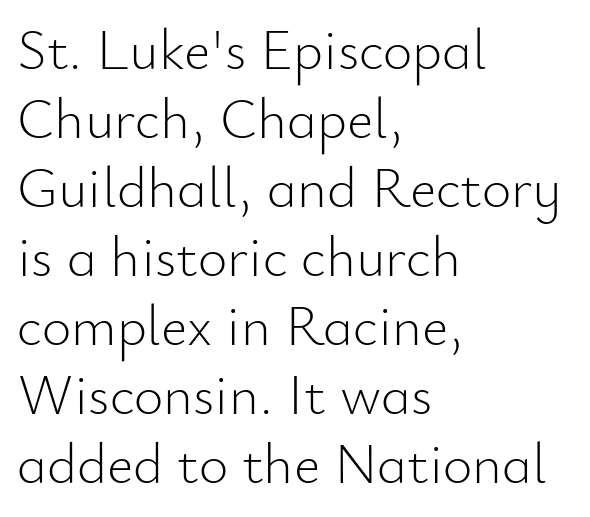
The space directly below the letters is spotless. These lines are composed in type without serifs. The ragged edge is on the right, which tells us the setting is flush left. The passage shown has conventional tracking throughout.
